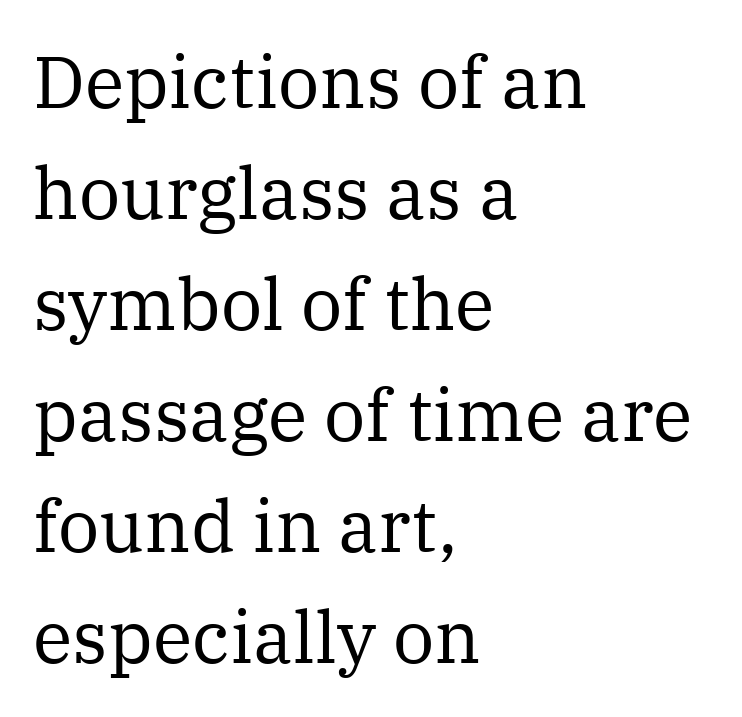
{"serif": "yes", "italic": "no", "bold": "no", "weight": "regular", "width": "normal", "stroke_contrast": "medium", "x_height": "medium", "monospaced": "no", "underline": "no", "align": "left", "line_spacing": "normal", "line_spacing_ratio": 1.52, "letter_spacing": "normal", "letter_spacing_em": 0.0, "glyph_px": 73}
